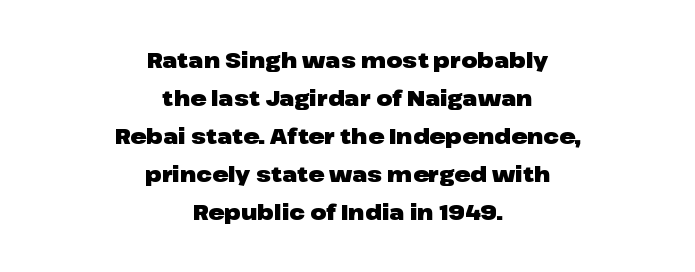
{"italic": "no", "bold": "yes", "underline": "no", "align": "center", "line_spacing_ratio": 1.81, "letter_spacing": "normal", "letter_spacing_em": 0.0, "glyph_px": 21}
